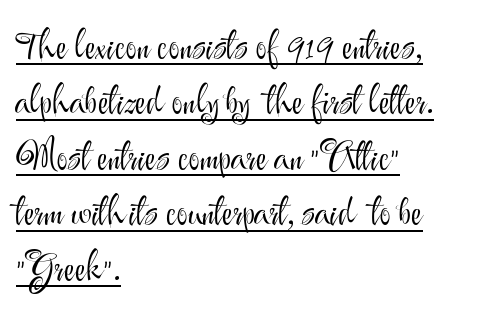
{"serif": "no", "bold": "no", "weight": "light", "width": "normal", "stroke_contrast": "medium", "x_height": "small", "monospaced": "no", "underline": "yes", "align": "left", "line_spacing": "normal", "line_spacing_ratio": 1.46, "letter_spacing": "normal", "letter_spacing_em": 0.0, "glyph_px": 38}
